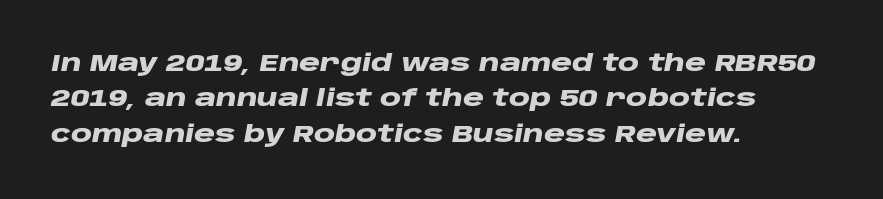
{"italic": "yes", "lean": "right", "slant_degrees": 10, "bold": "yes", "underline": "no", "align": "left", "line_spacing": "normal", "line_spacing_ratio": 1.47, "letter_spacing": "normal", "letter_spacing_em": 0.0, "glyph_px": 24}
